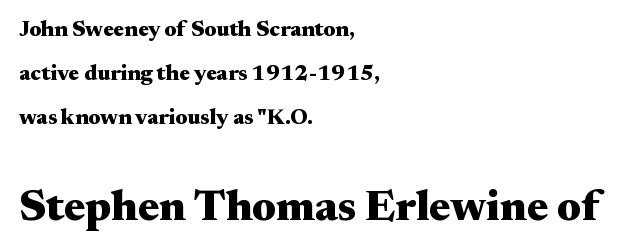
Q: Is the text bold? A: Yes.
Q: Is the text italic (slanted)? A: No, it is upright.
Q: Is the typeface a serif or a sans-serif typeface? A: Serif.
Q: Is the text underlined? A: No.
Q: How is the paragraph aligned? A: Left-aligned.
Q: Is the spacing between letters normal or unusually wide? A: Normal.
Q: Is the spacing between lines tight, normal or loose? A: Loose.
Q: Which block of text is set in a larger size, the first (top) or the second (bottom)? A: The second (bottom) one.
Q: Width (condensed, normal, or wide)? A: Wide.
Q: Stroke contrast? A: Medium.
Q: x-height? A: Small.
Q: Monospaced? A: No.
